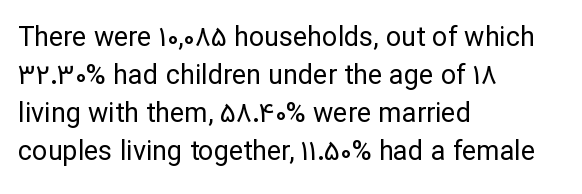
{"italic": "no", "bold": "no", "underline": "no", "align": "left", "line_spacing": "normal", "line_spacing_ratio": 1.41, "letter_spacing": "normal", "letter_spacing_em": 0.0, "glyph_px": 27}
